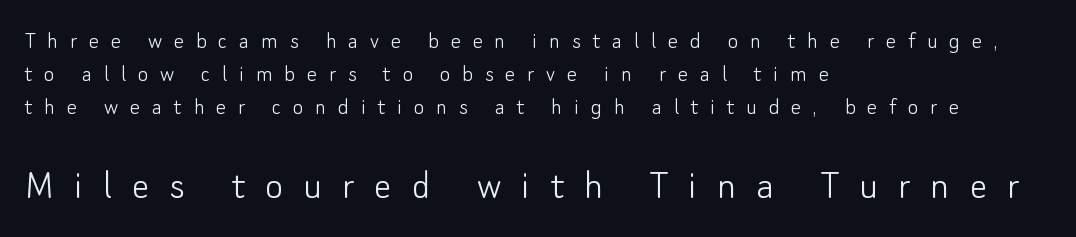
{"serif": "no", "italic": "no", "bold": "no", "weight": "light", "width": "normal", "stroke_contrast": "low", "x_height": "small", "monospaced": "no", "underline": "no", "align": "left", "line_spacing": "normal", "line_spacing_ratio": 1.33, "letter_spacing": "wide", "letter_spacing_em": 0.47, "larger_block": "second", "size_ratio": 1.72, "glyph_px": 43}
